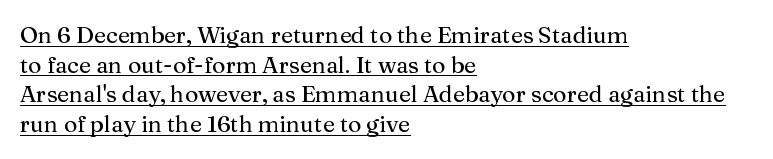
The gaps between neighbouring characters are ordinary and unremarkable. Rows of type keep a routine distance in the vertical direction. This is underlined copy, the kind a proofreader might mark for attention. Every stem runs plumb, perpendicular to the baseline. The compositor pushed each line to the left boundary.
